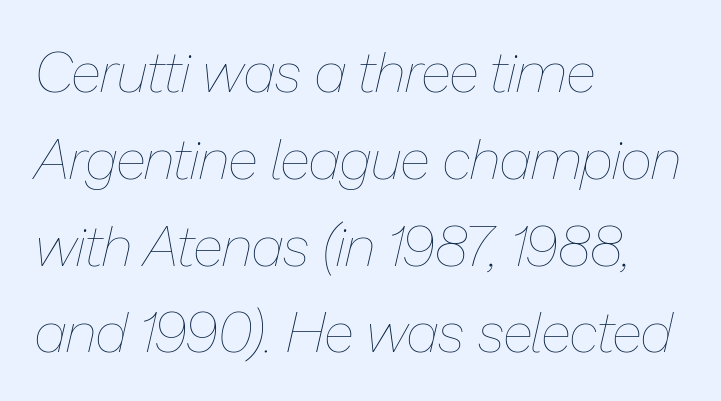
The image shows 56 px thin type, italic (leaning right); set left-aligned, normal line spacing (1.55x), normal letter spacing, not underlined; low stroke contrast and a medium x-height.
